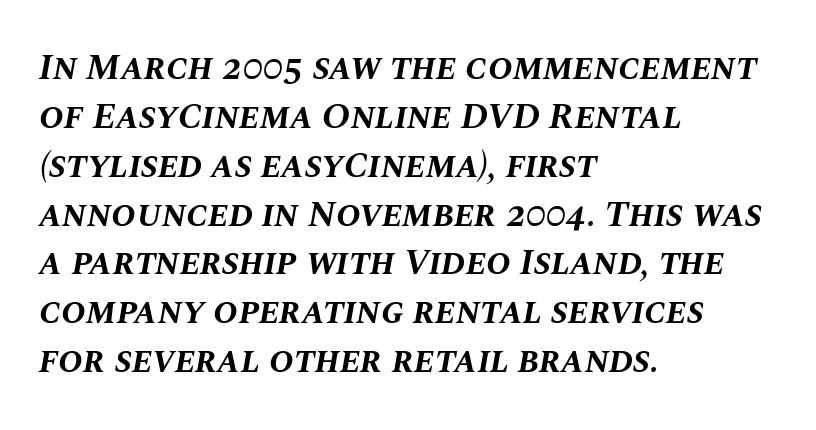
{"italic": "yes", "lean": "right", "slant_degrees": 10, "bold": "yes", "weight": "bold", "width": "normal", "stroke_contrast": "medium", "x_height": "large", "monospaced": "no", "underline": "no", "align": "left", "line_spacing": "normal", "line_spacing_ratio": 1.32, "letter_spacing": "normal", "letter_spacing_em": 0.0, "glyph_px": 37}
